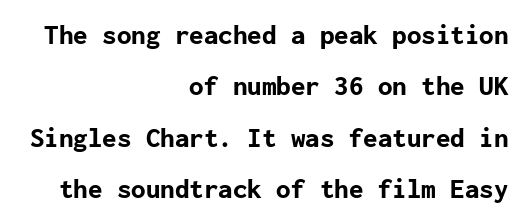
{"serif": "no", "italic": "no", "bold": "yes", "weight": "bold", "width": "normal", "stroke_contrast": "low", "x_height": "medium", "underline": "no", "align": "right", "line_spacing_ratio": 1.77, "letter_spacing": "normal", "letter_spacing_em": 0.0, "glyph_px": 29}
